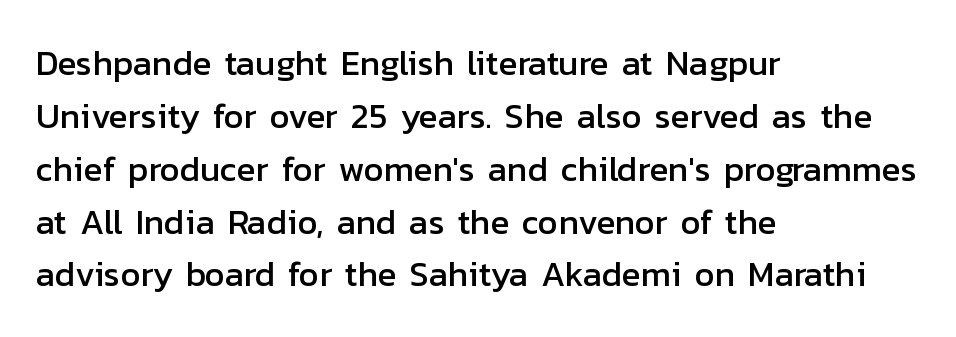
The gap between lines stays unmarked. Is there much room between lines? A standard amount, neither cramped nor airy. Inter-character spacing is left at the font's built-in metrics. The rendering anchors every line to the left-hand side. This is roman type, the default non-slanted kind.
